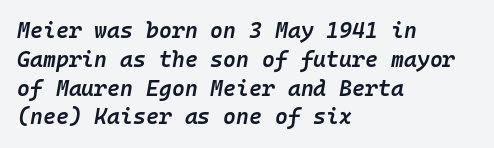
{"italic": "yes", "lean": "right", "slant_degrees": 10, "bold": "semi", "underline": "no", "align": "left", "line_spacing": "normal", "line_spacing_ratio": 1.31, "letter_spacing": "normal", "letter_spacing_em": 0.0, "glyph_px": 22}
